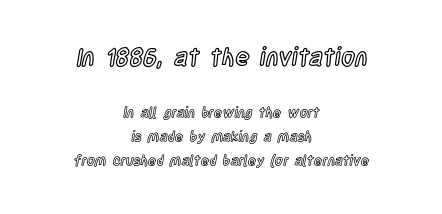
Nobody touched the tracking dial on this one. The passage is arranged like a title page — every line centered. Which of the two is more prominent by size? The first, at the top. Clear beneath every line of the passage.
